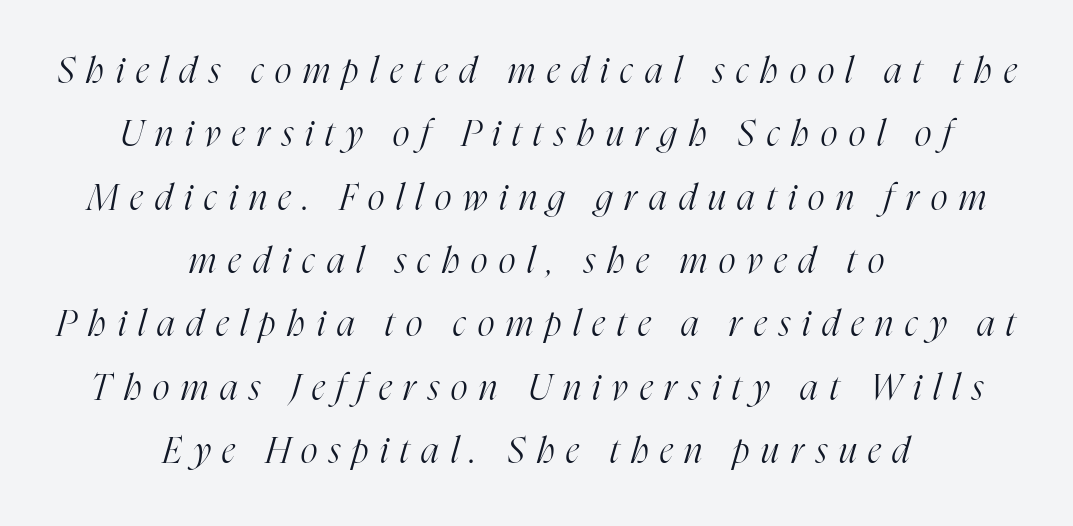
The image shows 36 px light, condensed serif type, italic (leaning right); set centered, line spacing 1.76x, unusually wide letter spacing (+0.33 em), not underlined; high stroke contrast and a medium x-height.
